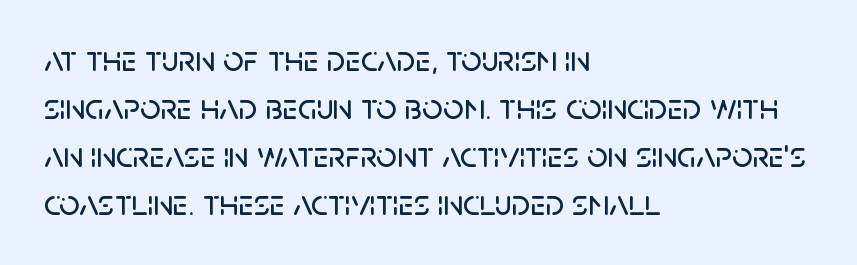
These lines keep a tight, regular rhythm from letter to letter. In CSS terms this would be text-align: left. How would I describe the line gaps? Plain and ordinary. Spacing verdict: proportional, widths tailored to each character.
